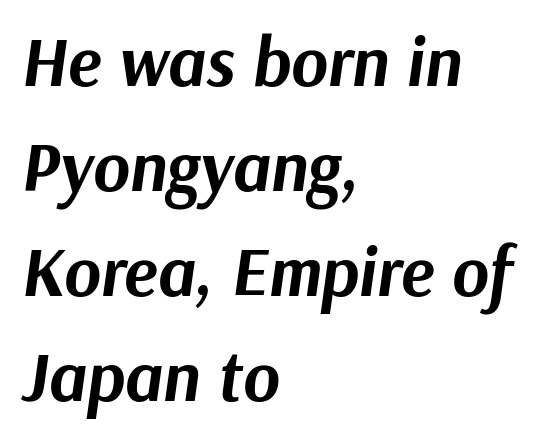
{"italic": "yes", "lean": "right", "slant_degrees": 9, "bold": "yes", "weight": "bold", "width": "normal", "stroke_contrast": "medium", "x_height": "medium", "monospaced": "no", "underline": "no", "align": "left", "line_spacing": "normal", "line_spacing_ratio": 1.5, "letter_spacing": "normal", "letter_spacing_em": 0.0, "glyph_px": 70}
